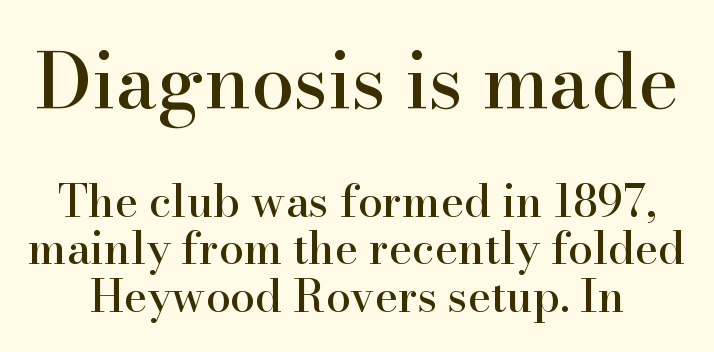
The image shows 77 px serif type, upright; set tight line spacing (1.09x), normal letter spacing, not underlined; the first (top) block is 1.75x larger; high stroke contrast and a small x-height.
